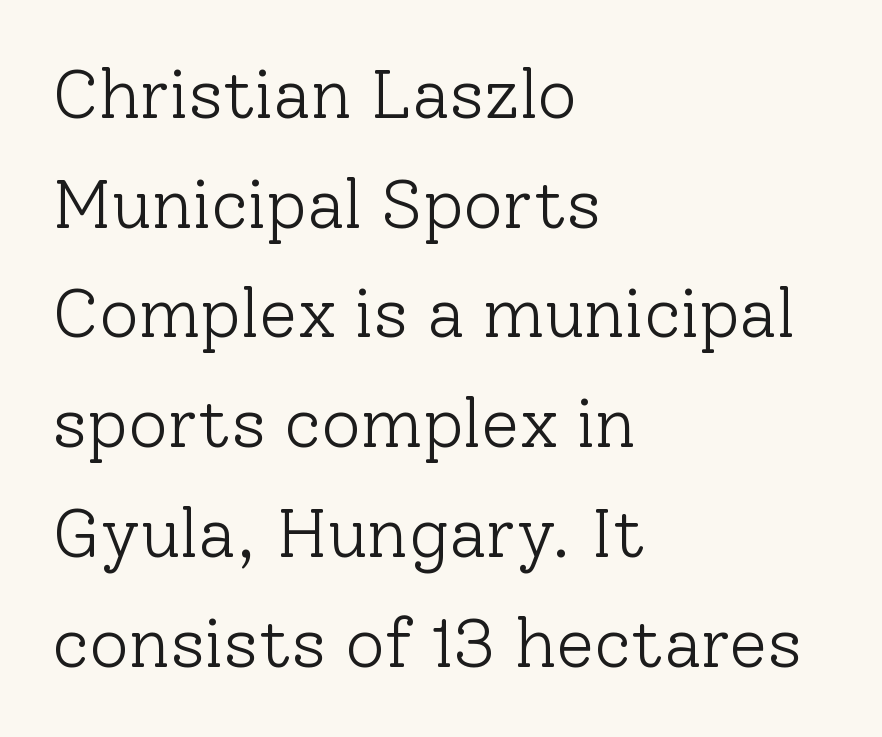
Q: Is the text bold? A: No.
Q: Is the text italic (slanted)? A: No, it is upright.
Q: Is the typeface a serif or a sans-serif typeface? A: Serif.
Q: Is the text underlined? A: No.
Q: How is the paragraph aligned? A: Left-aligned.
Q: Is the spacing between letters normal or unusually wide? A: Normal.
Q: Is the spacing between lines tight, normal or loose? A: Normal.
Q: Width (condensed, normal, or wide)? A: Normal.
Q: Stroke contrast? A: Low.
Q: x-height? A: Medium.
Q: Monospaced? A: No.
